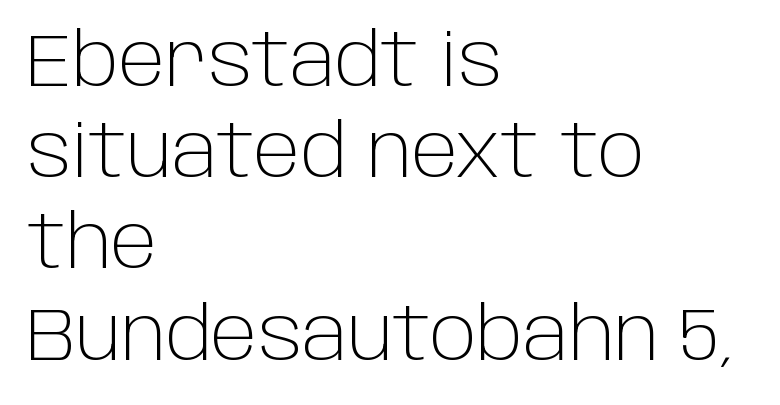
Q: Is the text bold? A: No.
Q: Is the text italic (slanted)? A: No, it is upright.
Q: Is the typeface a serif or a sans-serif typeface? A: Sans-serif.
Q: Is the text underlined? A: No.
Q: How is the paragraph aligned? A: Left-aligned.
Q: Is the spacing between letters normal or unusually wide? A: Normal.
Q: Is the spacing between lines tight, normal or loose? A: Normal.
Q: Width (condensed, normal, or wide)? A: Normal.
Q: Stroke contrast? A: Low.
Q: x-height? A: Large.
Q: Monospaced? A: No.
